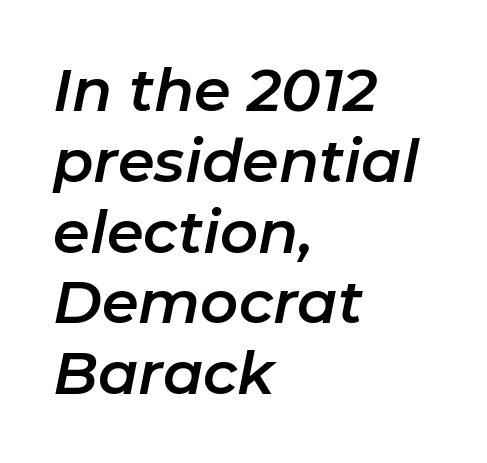
Each letter keeps its own natural width here, so spacing adapts to shape. Words appear dense and cohesive because spacing is normal. Quick note: underline off. Notice how the stems are inclined rather than vertical — that's the hallmark of italics. The paragraph shown leans on its left margin.
